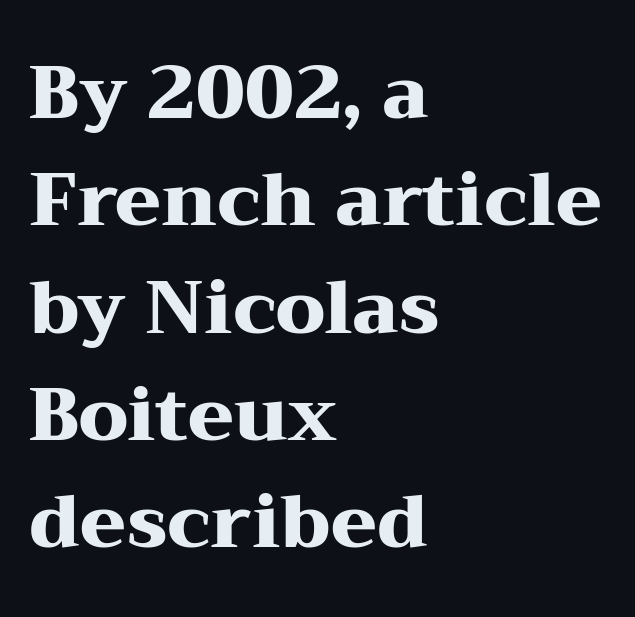
The image shows 74 px heavy, wide serif type, upright; set left-aligned, normal line spacing (1.45x), normal letter spacing, not underlined; medium stroke contrast and a medium x-height.
